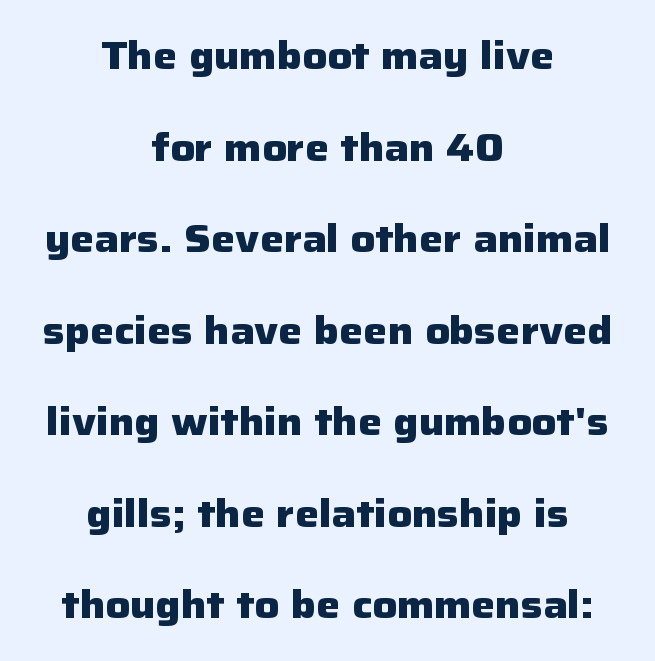
{"serif": "no", "italic": "no", "bold": "yes", "weight": "heavy", "width": "normal", "stroke_contrast": "low", "x_height": "medium", "monospaced": "no", "underline": "no", "align": "center", "line_spacing": "loose", "line_spacing_ratio": 2.41, "letter_spacing": "normal", "letter_spacing_em": 0.0, "glyph_px": 38}
